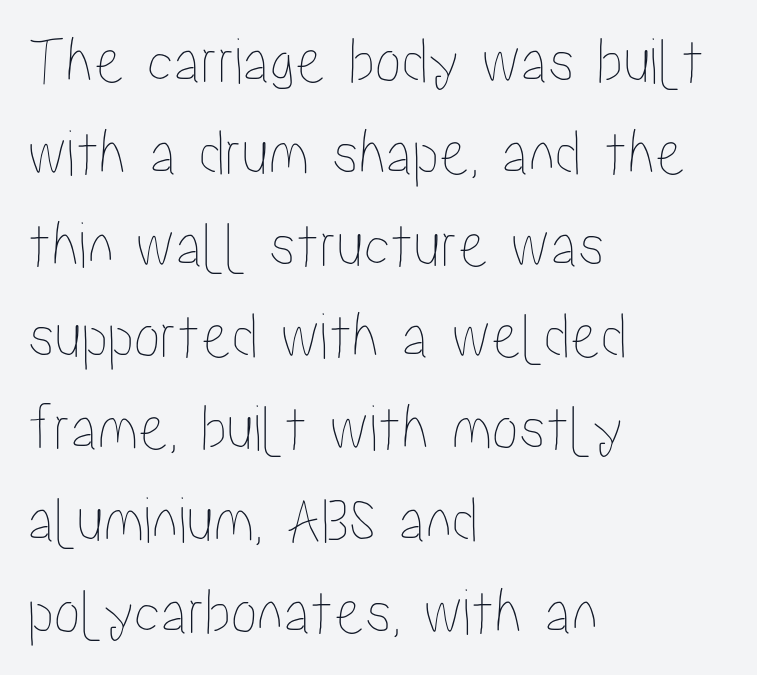
The image shows 67 px condensed type, upright; set left-aligned, normal line spacing (1.37x), normal letter spacing, not underlined; low stroke contrast and a medium x-height.
